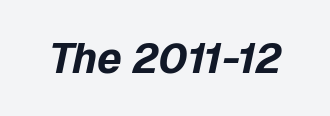
{"italic": "yes", "lean": "right", "slant_degrees": 12, "bold": "yes", "weight": "bold", "width": "normal", "stroke_contrast": "low", "x_height": "medium", "monospaced": "no", "underline": "no", "letter_spacing": "normal", "letter_spacing_em": 0.0, "glyph_px": 42}
